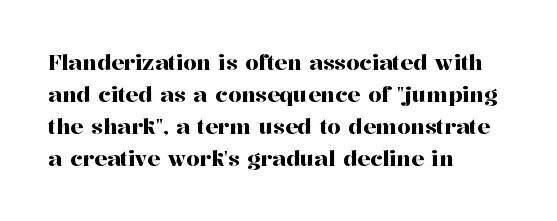
The image shows 21 px text type, upright; set left-aligned, normal line spacing (1.52x), normal letter spacing, not underlined.
